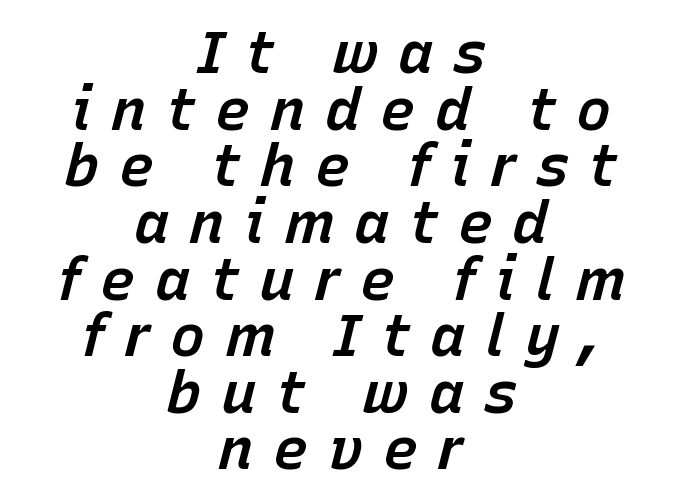
{"italic": "yes", "lean": "right", "slant_degrees": 15, "bold": "semi", "weight": "semibold", "width": "normal", "stroke_contrast": "low", "x_height": "medium", "monospaced": "no", "underline": "no", "align": "center", "line_spacing": "tight", "line_spacing_ratio": 0.96, "letter_spacing": "wide", "letter_spacing_em": 0.33, "glyph_px": 59}
